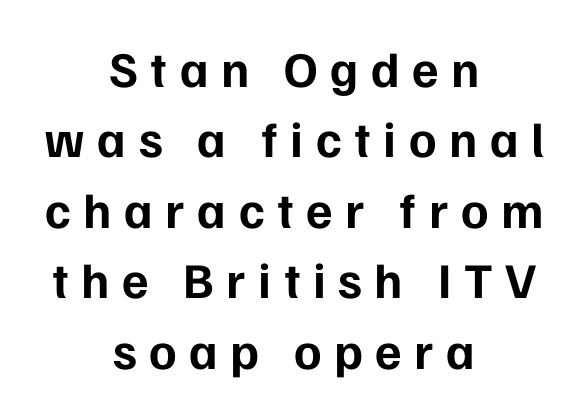
The image shows 50 px bold sans-serif type, upright; set centered, normal line spacing (1.41x), unusually wide letter spacing (+0.25 em), not underlined; low stroke contrast and a medium x-height.
